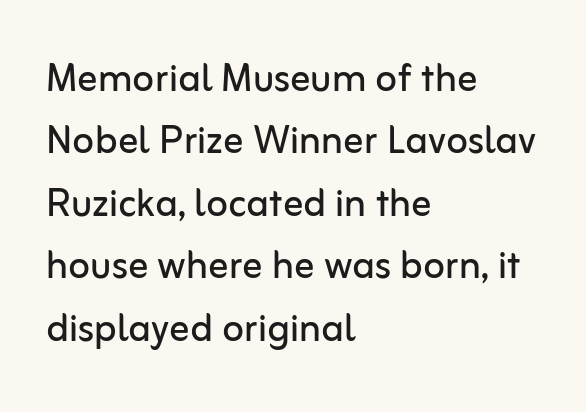
The image shows 50 px regular-weight sans-serif type, upright; set left-aligned, normal line spacing (1.25x), normal letter spacing, not underlined; low stroke contrast and a medium x-height.
